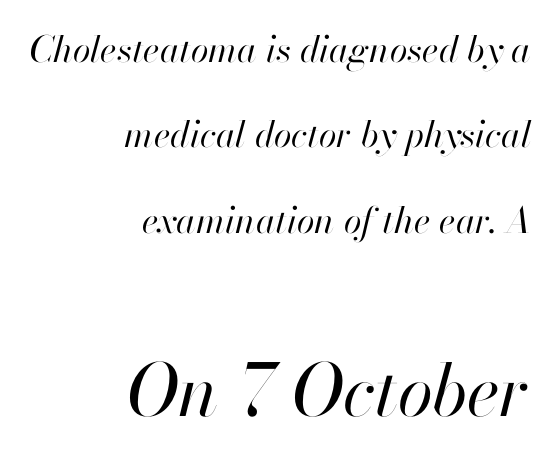
{"italic": "yes", "lean": "right", "slant_degrees": 13, "bold": "no", "weight": "regular", "width": "normal", "stroke_contrast": "high", "x_height": "small", "monospaced": "no", "underline": "no", "align": "right", "line_spacing": "loose", "line_spacing_ratio": 2.37, "letter_spacing": "normal", "letter_spacing_em": 0.0, "larger_block": "second", "size_ratio": 2.0, "glyph_px": 72}
